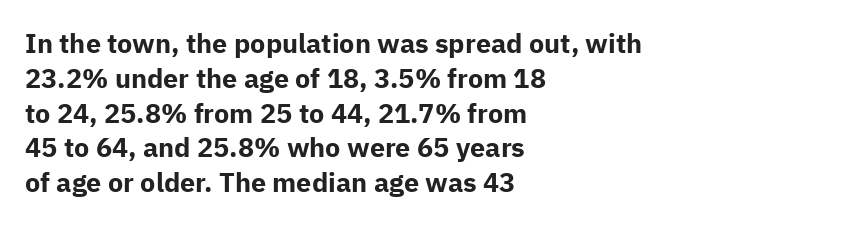
The words here are not underlined. Style check: upright. Typesetter's note: full bold, strokes at maximum text heaviness. Left-aligned paragraph, ragged on the right. One glance says typical: line gaps are just what's usual. Look at the tracking — it's just the regular setting, nothing added.
